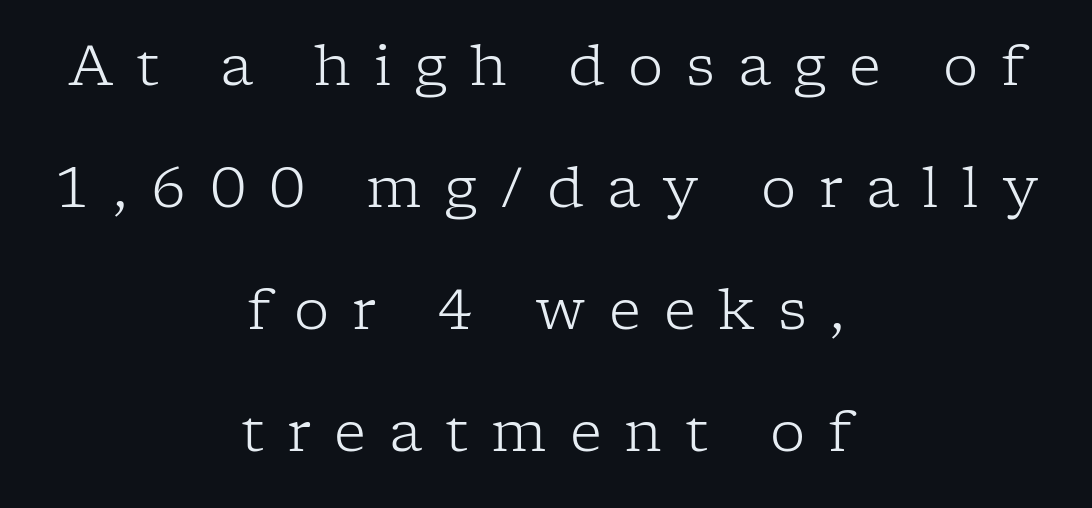
{"serif": "yes", "italic": "no", "bold": "no", "weight": "light", "width": "normal", "stroke_contrast": "low", "x_height": "medium", "monospaced": "no", "underline": "no", "align": "center", "line_spacing": "loose", "line_spacing_ratio": 2.18, "letter_spacing": "wide", "letter_spacing_em": 0.41, "glyph_px": 56}
